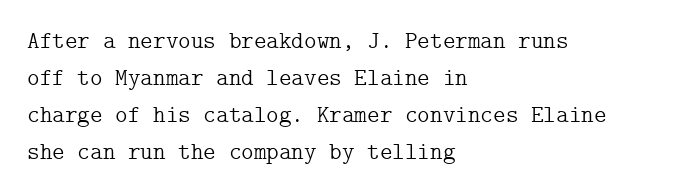
{"italic": "no", "bold": "no", "underline": "no", "align": "left", "line_spacing": "normal", "line_spacing_ratio": 1.54, "letter_spacing": "normal", "letter_spacing_em": 0.0, "glyph_px": 24}
